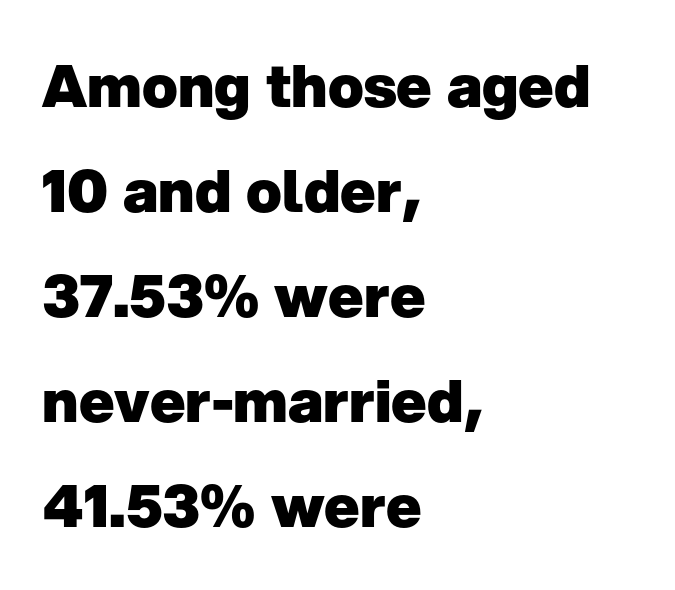
The text block is weighted toward the left margin, trailing off unevenly rightward. Notice how thick the strokes are: this is what a full bold looks like. There is no visible air inserted between adjacent glyphs. If you drew a line through each stem, it would be perfectly vertical. Do the characters align in a grid? No, the font is proportional.
